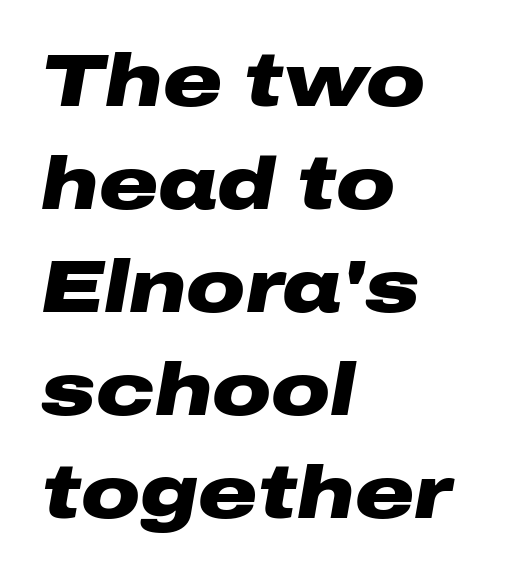
The image shows 73 px heavy, wide type, italic (leaning right); set left-aligned, normal line spacing (1.41x), normal letter spacing, not underlined; low stroke contrast and a medium x-height.
